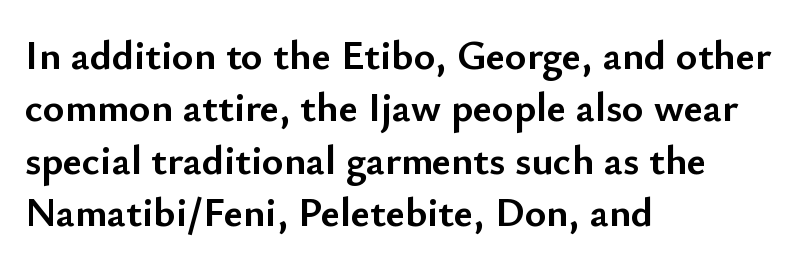
Q: Is the text bold? A: Yes.
Q: Is the text italic (slanted)? A: No, it is upright.
Q: Is the typeface a serif or a sans-serif typeface? A: Sans-serif.
Q: Is the text underlined? A: No.
Q: How is the paragraph aligned? A: Left-aligned.
Q: Is the spacing between letters normal or unusually wide? A: Normal.
Q: Is the spacing between lines tight, normal or loose? A: Normal.
Q: Width (condensed, normal, or wide)? A: Normal.
Q: Stroke contrast? A: Low.
Q: x-height? A: Small.
Q: Monospaced? A: No.
